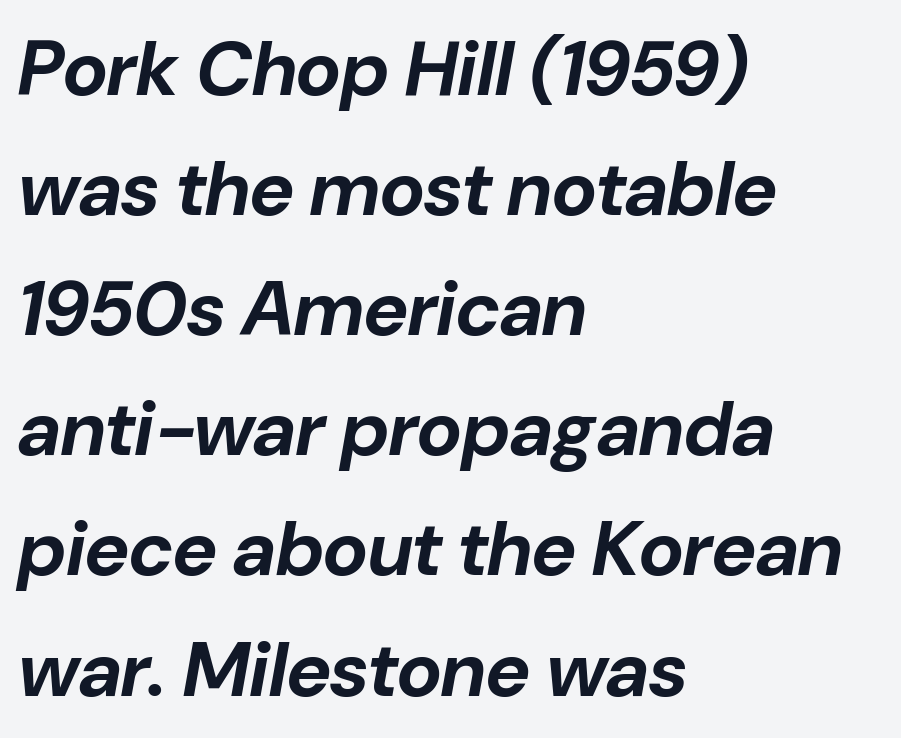
Q: Is the text bold? A: Yes.
Q: Is the text italic (slanted)? A: Yes, it leans right by about 10 degrees.
Q: Is the text underlined? A: No.
Q: How is the paragraph aligned? A: Left-aligned.
Q: Is the spacing between letters normal or unusually wide? A: Normal.
Q: Is the spacing between lines tight, normal or loose? A: Normal.
Q: Width (condensed, normal, or wide)? A: Normal.
Q: Stroke contrast? A: Low.
Q: x-height? A: Medium.
Q: Monospaced? A: No.
